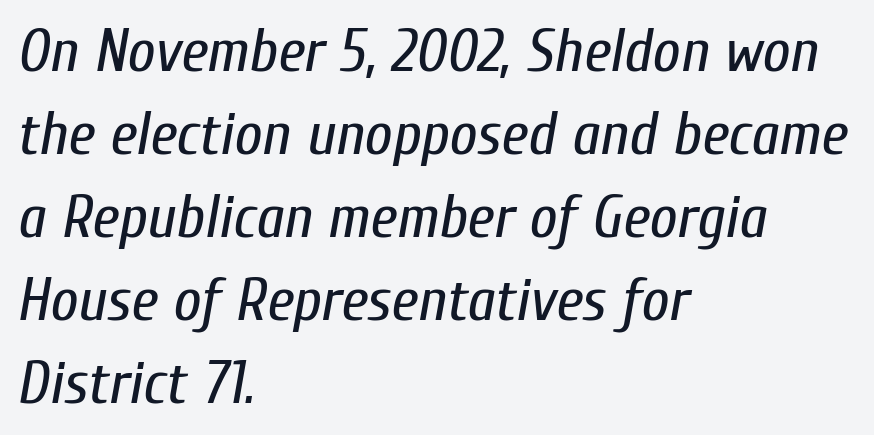
Nothing unusual about the tracking: characters are spaced as the font intends. Stem width sits at or under what a default text font uses. Decoration check: the copy has no underline. Horizontal bands of white between lines are of average thickness.
